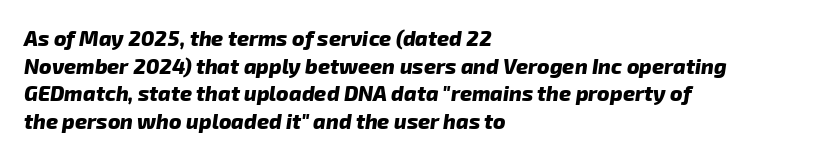
{"bold": "yes", "underline": "no", "align": "left", "line_spacing": "normal", "line_spacing_ratio": 1.31, "letter_spacing": "normal", "letter_spacing_em": 0.0, "glyph_px": 21}
